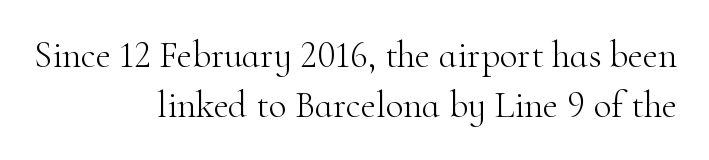
The image shows 37 px light serif type, upright; set right-aligned, normal line spacing (1.34x), normal letter spacing, not underlined; high stroke contrast and a small x-height.
